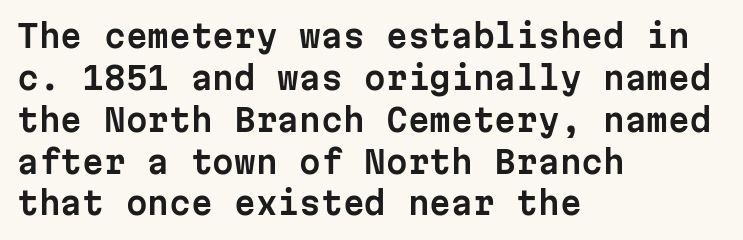
The image shows 31 px sans-serif type, upright, monospaced; set left-aligned, normal line spacing (1.35x), normal letter spacing, not underlined; low stroke contrast and a medium x-height.
